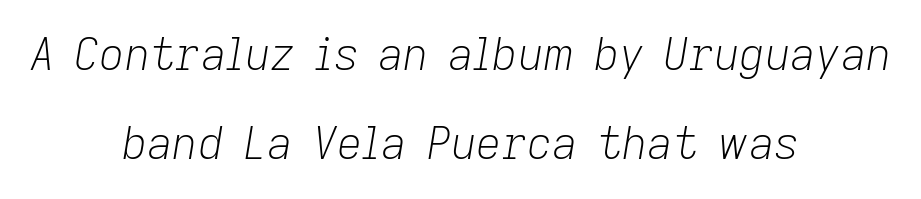
Q: Is the text bold? A: No.
Q: Is the text italic (slanted)? A: Yes, it leans right by about 9 degrees.
Q: Is the text underlined? A: No.
Q: How is the paragraph aligned? A: Centered.
Q: Is the spacing between letters normal or unusually wide? A: Normal.
Q: Is the spacing between lines tight, normal or loose? A: Loose.
Q: Width (condensed, normal, or wide)? A: Normal.
Q: Stroke contrast? A: Low.
Q: x-height? A: Medium.
Q: Monospaced? A: No.
